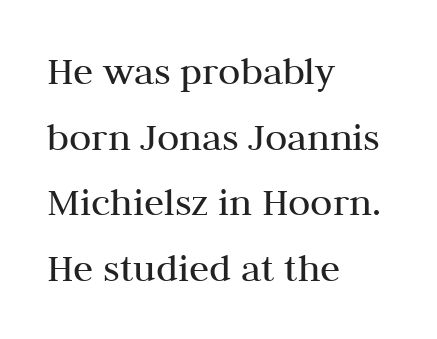
{"serif": "yes", "italic": "no", "bold": "no", "weight": "regular", "width": "normal", "stroke_contrast": "medium", "x_height": "medium", "monospaced": "no", "underline": "no", "align": "left", "line_spacing": "normal", "line_spacing_ratio": 1.6, "letter_spacing": "normal", "letter_spacing_em": 0.0, "glyph_px": 41}
